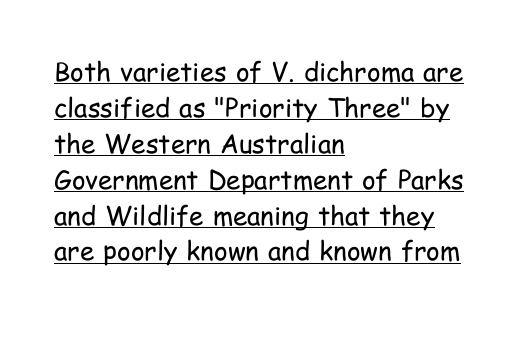
Q: Is the text bold? A: No.
Q: Is the text italic (slanted)? A: No, it is upright.
Q: Is the text underlined? A: Yes.
Q: How is the paragraph aligned? A: Left-aligned.
Q: Is the spacing between letters normal or unusually wide? A: Normal.
Q: Is the spacing between lines tight, normal or loose? A: Normal.
